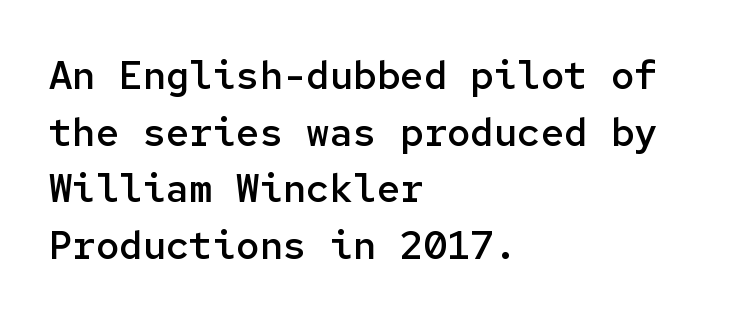
Q: Is the text bold? A: Semi-bold.
Q: Is the text italic (slanted)? A: No, it is upright.
Q: Is the typeface a serif or a sans-serif typeface? A: Sans-serif.
Q: Is the text underlined? A: No.
Q: How is the paragraph aligned? A: Left-aligned.
Q: Is the spacing between letters normal or unusually wide? A: Normal.
Q: Is the spacing between lines tight, normal or loose? A: Normal.
Q: Width (condensed, normal, or wide)? A: Normal.
Q: Stroke contrast? A: Low.
Q: x-height? A: Medium.
Q: Monospaced? A: Yes.
